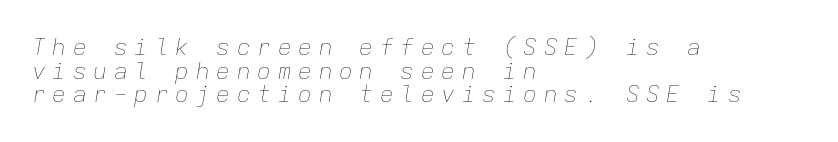
Q: Is the text bold? A: No.
Q: Is the text italic (slanted)? A: Yes, it leans right by about 9 degrees.
Q: Is the text underlined? A: No.
Q: How is the paragraph aligned? A: Left-aligned.
Q: Is the spacing between letters normal or unusually wide? A: Unusually wide.
Q: Is the spacing between lines tight, normal or loose? A: Tight.
